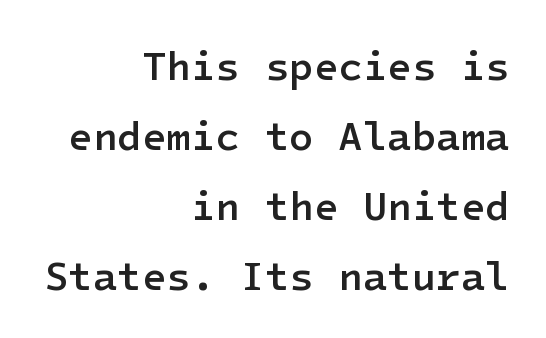
Q: Is the text bold? A: Semi-bold.
Q: Is the text italic (slanted)? A: No, it is upright.
Q: Is the typeface a serif or a sans-serif typeface? A: Sans-serif.
Q: Is the text underlined? A: No.
Q: How is the paragraph aligned? A: Right-aligned.
Q: Is the spacing between letters normal or unusually wide? A: Normal.
Q: Width (condensed, normal, or wide)? A: Normal.
Q: Stroke contrast? A: Low.
Q: x-height? A: Medium.
